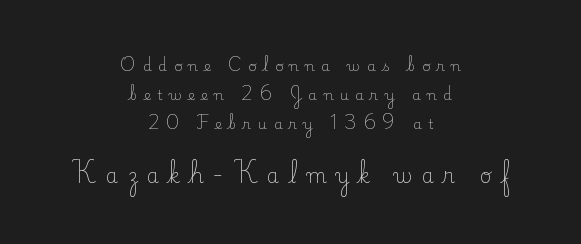
Q: Is the text bold? A: No.
Q: Is the text italic (slanted)? A: No, it is upright.
Q: Is the text underlined? A: No.
Q: How is the paragraph aligned? A: Centered.
Q: Is the spacing between letters normal or unusually wide? A: Unusually wide.
Q: Is the spacing between lines tight, normal or loose? A: Loose.
Q: Which block of text is set in a larger size, the first (top) or the second (bottom)? A: The second (bottom) one.
